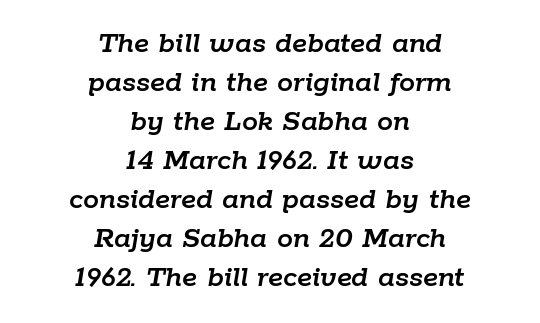
The image shows 32 px text type, italic (leaning right); set centered, line spacing 1.22x, normal letter spacing, not underlined; low stroke contrast and a medium x-height.
